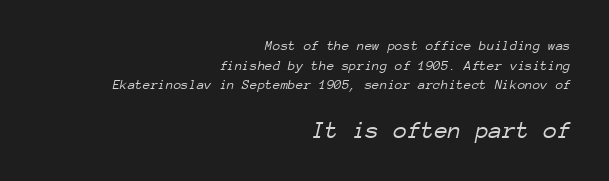
The image shows 25 px text type, italic (leaning right); set right-aligned, normal line spacing (1.4x), normal letter spacing, not underlined; the second (bottom) block is 1.79x larger.
